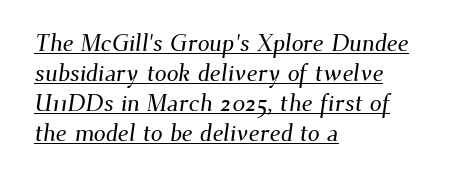
Left-aligned paragraph, ragged on the right. Words appear dense and cohesive because spacing is normal. Compared with typical paragraphs, the rows here are spaced about the same. The specimen includes a rule beneath the text block's lines.
